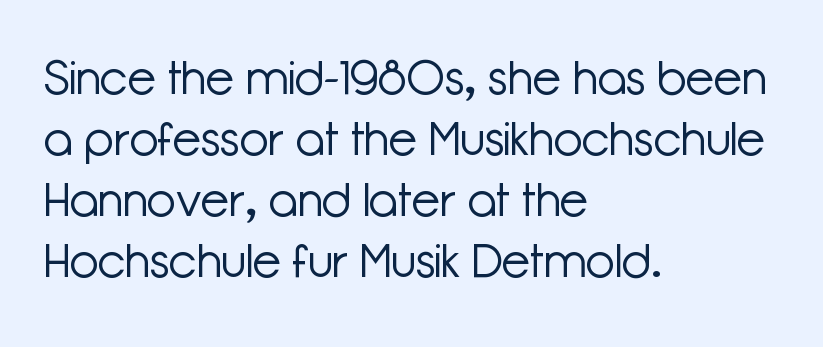
The image shows 47 px light sans-serif type, upright; set left-aligned, normal line spacing (1.3x), normal letter spacing, not underlined; low stroke contrast and a medium x-height.
